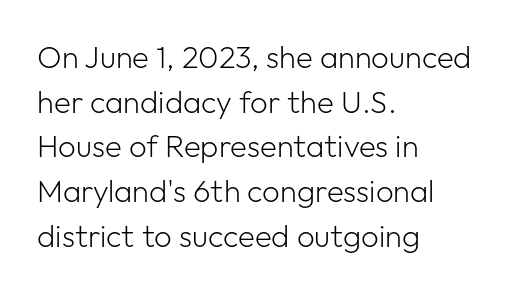
The image shows 31 px light sans-serif type, upright; set left-aligned, normal line spacing (1.44x), normal letter spacing, not underlined; low stroke contrast and a medium x-height.
